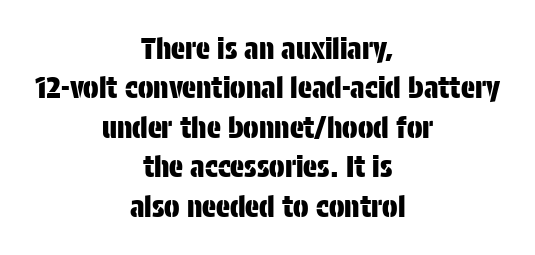
{"serif": "no", "italic": "no", "width": "condensed", "stroke_contrast": "low", "x_height": "large", "monospaced": "no", "underline": "no", "align": "center", "line_spacing": "normal", "line_spacing_ratio": 1.36, "letter_spacing": "normal", "letter_spacing_em": 0.0, "glyph_px": 29}
